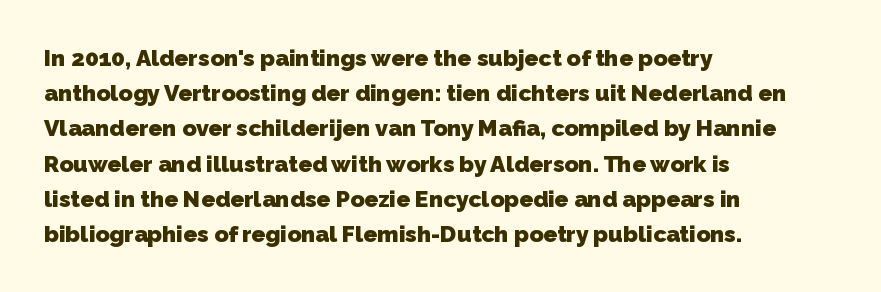
The image shows 23 px bold type; set left-aligned, normal line spacing (1.53x), normal letter spacing, not underlined.
